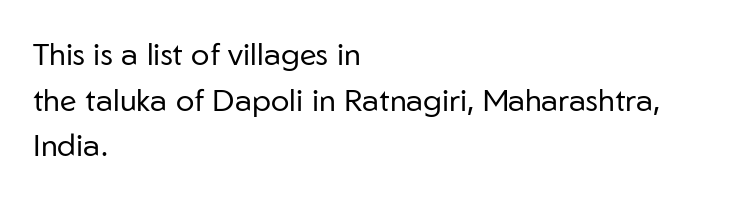
Q: Is the text bold? A: No.
Q: Is the text italic (slanted)? A: No, it is upright.
Q: Is the typeface a serif or a sans-serif typeface? A: Sans-serif.
Q: Is the text underlined? A: No.
Q: How is the paragraph aligned? A: Left-aligned.
Q: Is the spacing between letters normal or unusually wide? A: Normal.
Q: Is the spacing between lines tight, normal or loose? A: Normal.
Q: Width (condensed, normal, or wide)? A: Normal.
Q: Stroke contrast? A: Low.
Q: x-height? A: Medium.
Q: Monospaced? A: No.
